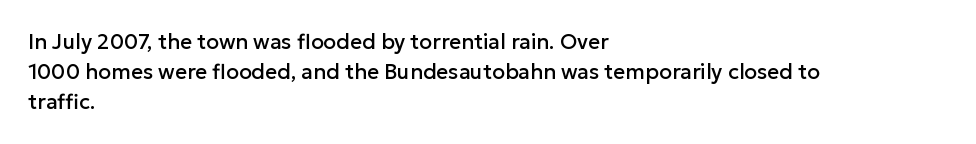
Q: Is the text italic (slanted)? A: No, it is upright.
Q: Is the text underlined? A: No.
Q: How is the paragraph aligned? A: Left-aligned.
Q: Is the spacing between letters normal or unusually wide? A: Normal.
Q: Is the spacing between lines tight, normal or loose? A: Normal.
